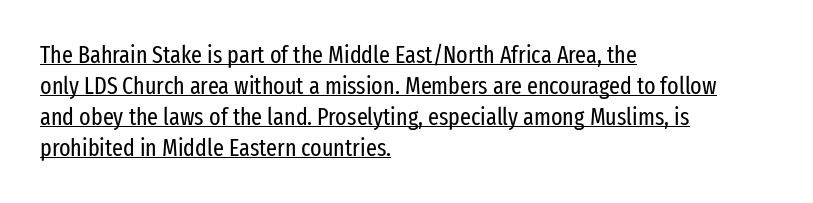
The image shows 24 px text type, upright; set left-aligned, normal line spacing (1.29x), normal letter spacing, underlined.
